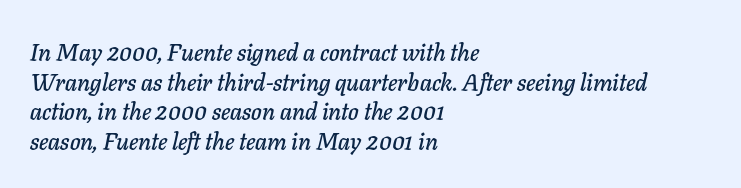
Every row of glyphs begins at an identical x-position on the left. Characters follow at the spacing the type designer built in. No word sits above an underline. The text carries the slant typical of an italic or oblique font.
